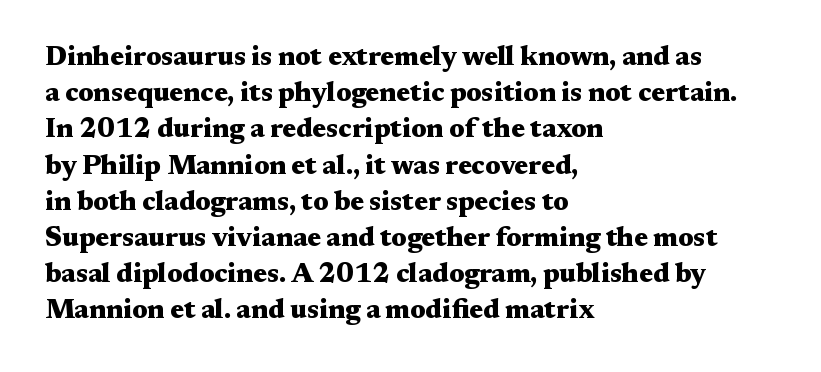
The image shows 27 px bold type, upright; set left-aligned, normal line spacing (1.34x), normal letter spacing, not underlined.
